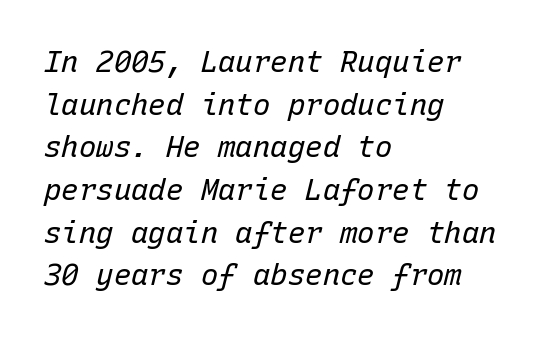
Q: Is the text bold? A: No.
Q: Is the text italic (slanted)? A: Yes, it leans right by about 15 degrees.
Q: Is the text underlined? A: No.
Q: How is the paragraph aligned? A: Left-aligned.
Q: Is the spacing between letters normal or unusually wide? A: Normal.
Q: Is the spacing between lines tight, normal or loose? A: Normal.
Q: Width (condensed, normal, or wide)? A: Normal.
Q: Stroke contrast? A: Low.
Q: x-height? A: Medium.
Q: Monospaced? A: Yes.
